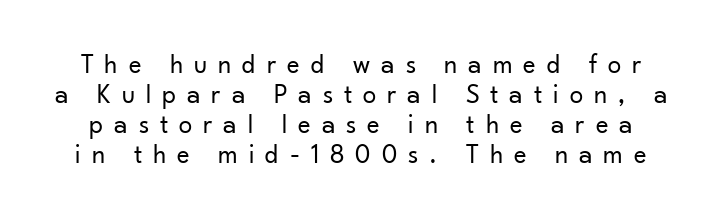
{"italic": "no", "bold": "no", "underline": "no", "line_spacing": "tight", "line_spacing_ratio": 1.11, "letter_spacing": "wide", "letter_spacing_em": 0.41, "glyph_px": 27}
